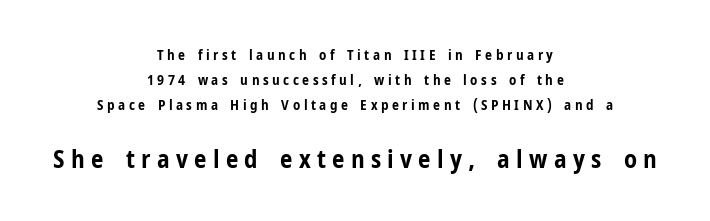
{"italic": "no", "bold": "yes", "underline": "no", "align": "center", "line_spacing_ratio": 1.8, "letter_spacing": "wide", "letter_spacing_em": 0.25, "larger_block": "second", "size_ratio": 1.79, "glyph_px": 25}
